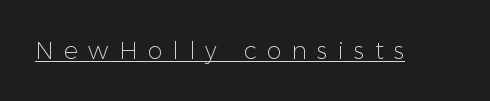
Q: Is the text bold? A: No.
Q: Is the text italic (slanted)? A: No, it is upright.
Q: Is the text underlined? A: Yes.
Q: Is the spacing between letters normal or unusually wide? A: Unusually wide.
